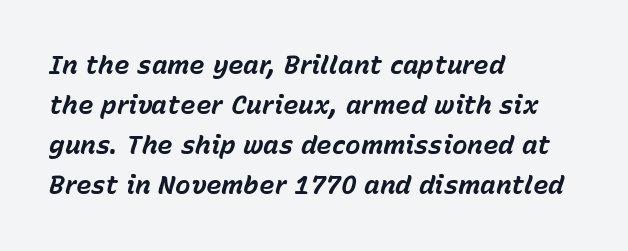
{"italic": "yes", "lean": "right", "slant_degrees": 15, "bold": "yes", "underline": "no", "align": "left", "line_spacing": "normal", "line_spacing_ratio": 1.54, "letter_spacing": "normal", "letter_spacing_em": 0.0, "glyph_px": 26}
